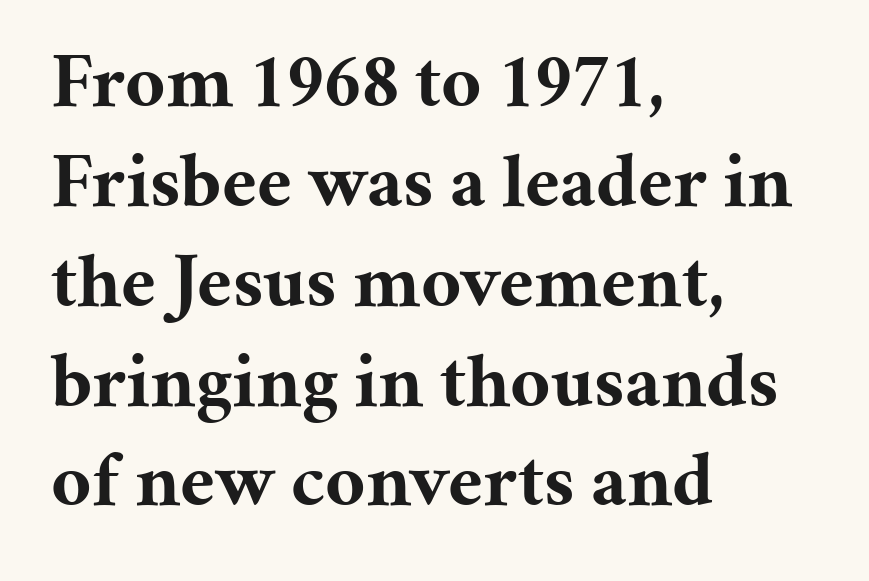
The image shows 78 px bold serif type, upright; set left-aligned, normal line spacing (1.28x), normal letter spacing, not underlined; medium stroke contrast and a medium x-height.
